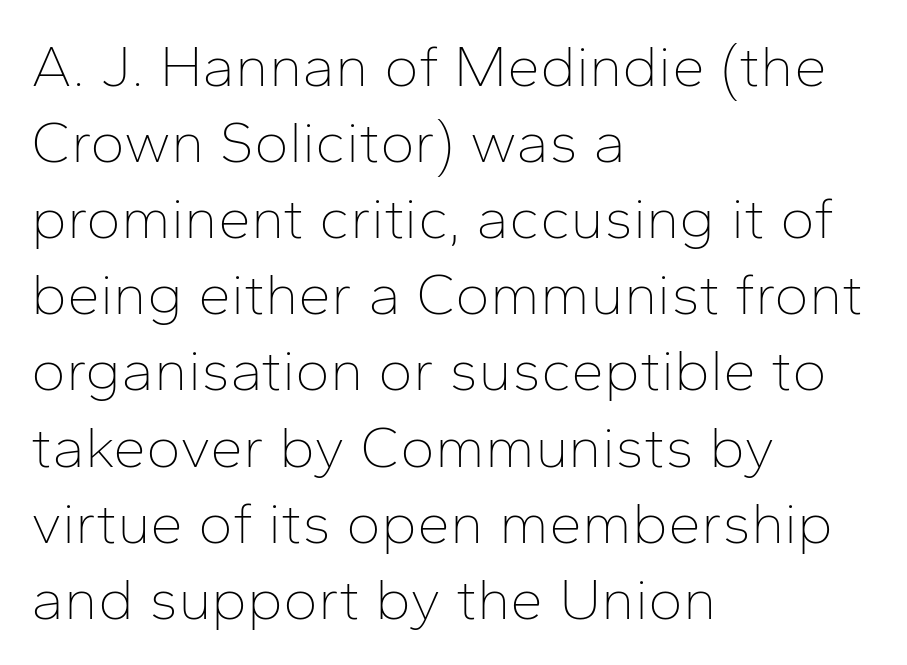
The image shows 59 px thin sans-serif type, upright; set left-aligned, normal line spacing (1.29x), normal letter spacing, not underlined; low stroke contrast and a medium x-height.
